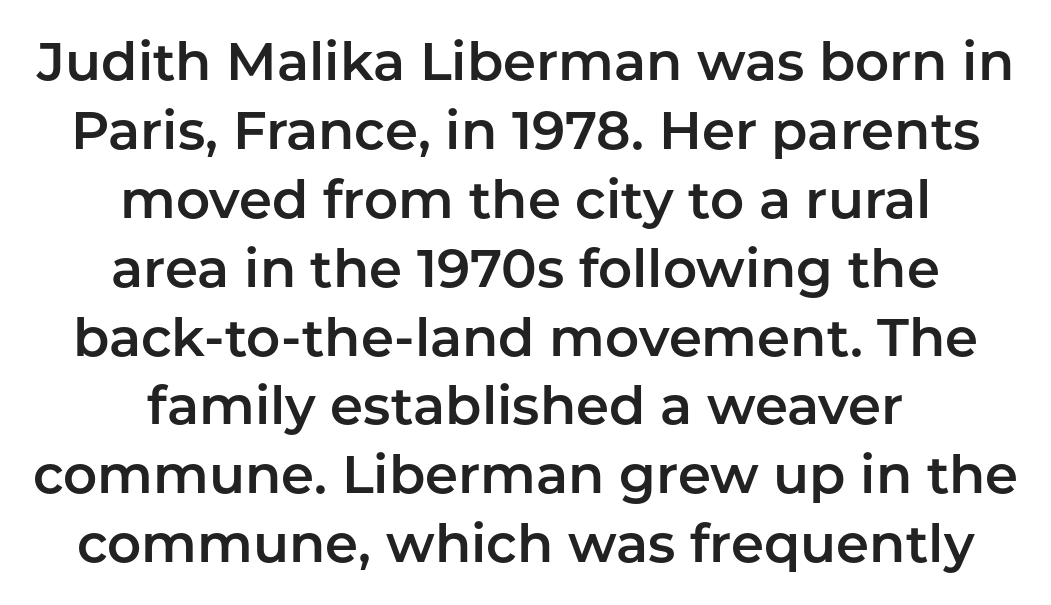
Beneath every word, the page is bare. No extra tracking has been applied to these lines. How would I describe the line gaps? Plain and ordinary. Italic: no, the glyphs are upright roman. The rendering positions every line midway between the sides.
